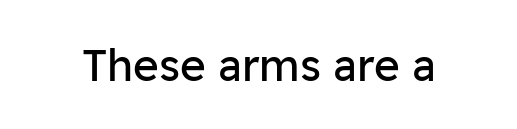
A roman cut, with each character standing at attention. Spacing between characters is what you'd get straight out of the box. A typesetter would call this proportional, since set widths differ per character. Check where the strokes stop: nothing finishes them off — pure sans.
